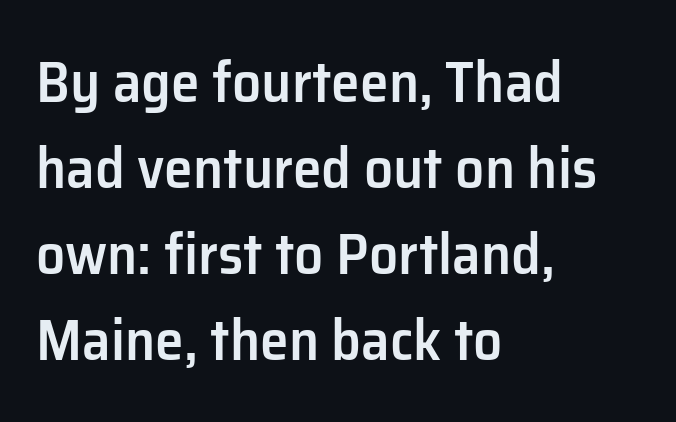
Q: Is the text bold? A: Semi-bold.
Q: Is the text italic (slanted)? A: No, it is upright.
Q: Is the typeface a serif or a sans-serif typeface? A: Sans-serif.
Q: Is the text underlined? A: No.
Q: How is the paragraph aligned? A: Left-aligned.
Q: Is the spacing between letters normal or unusually wide? A: Normal.
Q: Is the spacing between lines tight, normal or loose? A: Normal.
Q: Width (condensed, normal, or wide)? A: Normal.
Q: Stroke contrast? A: Low.
Q: x-height? A: Medium.
Q: Monospaced? A: No.
